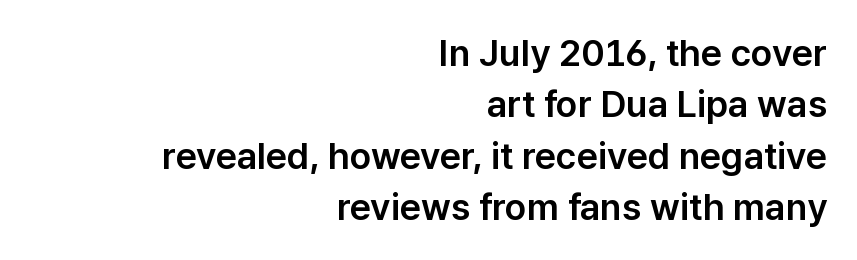
The image shows 37 px sans-serif type, upright; set right-aligned, normal line spacing (1.39x), normal letter spacing, not underlined; low stroke contrast and a medium x-height.
